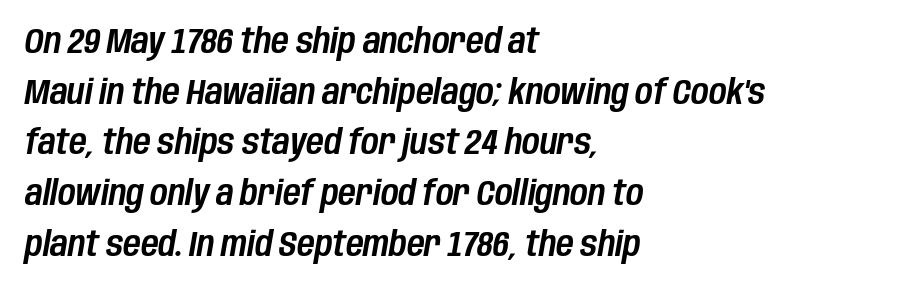
Teacher's note: observe the even left margin — that is flush-left alignment. Here the designer chose a conventional face with non-uniform glyph widths. Nobody touched the tracking dial on this one. Slanted lettering throughout.
